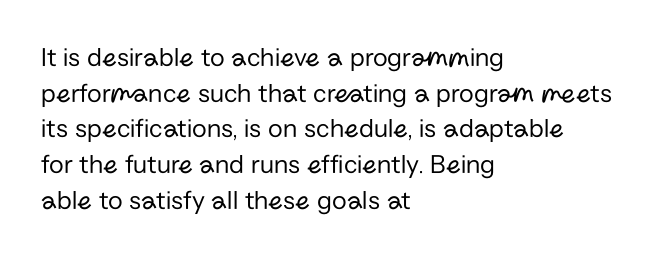
Notice how descenders clear the ascenders below comfortably — that's standard leading. Rule under the text: the space is simply empty. This rendering uses left alignment, leaving the right contour irregular. The type sits square on the baseline with zero lean. The font sits on the lighter half of the weight spectrum, regular included. The gaps between neighbouring characters are ordinary and unremarkable.
